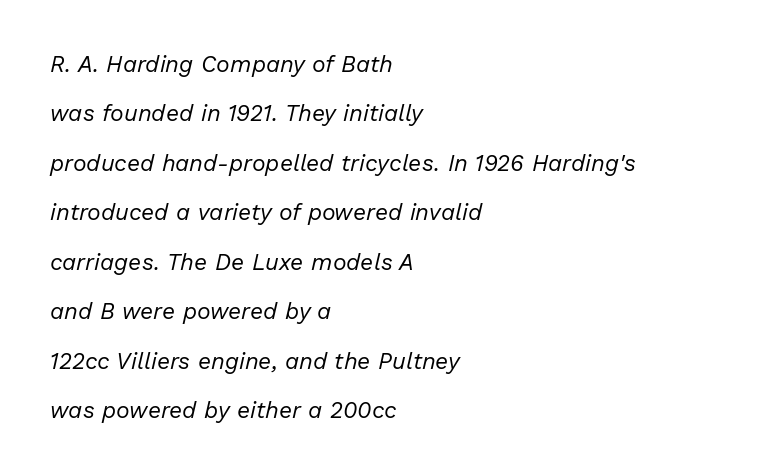
{"italic": "yes", "lean": "right", "slant_degrees": 13, "bold": "no", "underline": "no", "align": "left", "line_spacing": "loose", "line_spacing_ratio": 2.15, "letter_spacing": "normal", "letter_spacing_em": 0.0, "glyph_px": 23}
